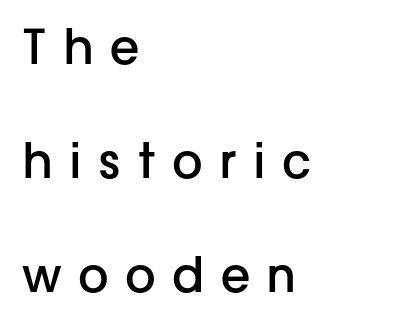
No feet cap the strokes, marking this as sans-serif type. If you drew a ruler down the left edge, every line would touch it. Does the weight exceed regular? Yes, but only to semibold. This rendering features lettering with no underline. The vertical gap from one line to the next is large. Honestly, the letter spacing is so wide it's the main thing you notice.
